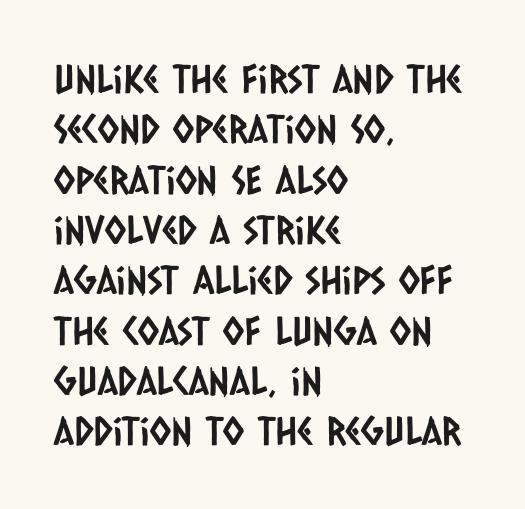
Q: Is the typeface a serif or a sans-serif typeface? A: Sans-serif.
Q: Is the text underlined? A: No.
Q: How is the paragraph aligned? A: Left-aligned.
Q: Is the spacing between letters normal or unusually wide? A: Normal.
Q: Is the spacing between lines tight, normal or loose? A: Normal.
Q: Width (condensed, normal, or wide)? A: Condensed.
Q: Stroke contrast? A: Low.
Q: x-height? A: Large.
Q: Monospaced? A: No.
